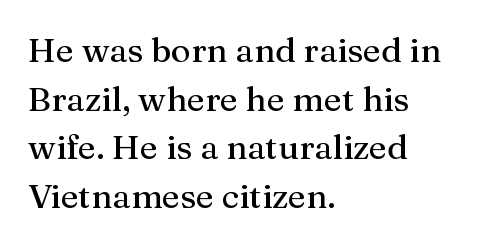
Ascenders rise straight up at ninety degrees. Think of a printed novel: that variable character pitch is what you see here. Each new line begins a customary step beneath the previous one. Look at the tracking — it's just the regular setting, nothing added. The compositor pushed each line to the left boundary. The glyphs in this specimen are seriffed.
